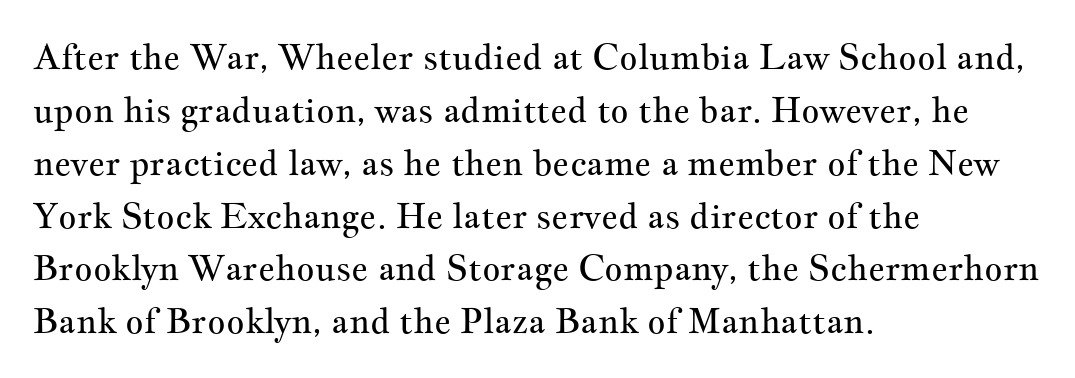
Q: Is the text bold? A: No.
Q: Is the text italic (slanted)? A: No, it is upright.
Q: Is the typeface a serif or a sans-serif typeface? A: Serif.
Q: Is the text underlined? A: No.
Q: How is the paragraph aligned? A: Left-aligned.
Q: Is the spacing between letters normal or unusually wide? A: Normal.
Q: Is the spacing between lines tight, normal or loose? A: Normal.
Q: Width (condensed, normal, or wide)? A: Wide.
Q: Stroke contrast? A: Medium.
Q: x-height? A: Small.
Q: Monospaced? A: No.
